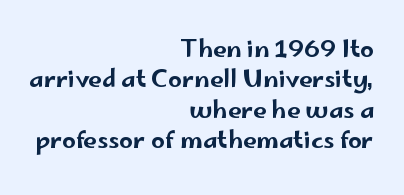
How are the letters spaced? Ordinarily, with no added tracking. The lettering stays uniformly vertical, giving the passage a roman look. Regular leading. This rendering uses right alignment, leaving the left contour irregular. Words float on clear page, feet unadorned.
